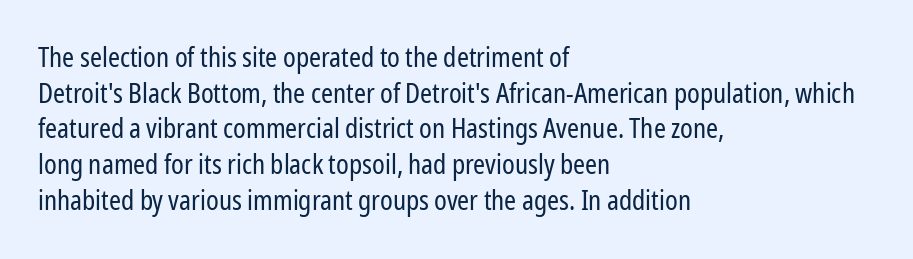
Q: Is the text bold? A: No.
Q: Is the text italic (slanted)? A: No, it is upright.
Q: Is the text underlined? A: No.
Q: How is the paragraph aligned? A: Left-aligned.
Q: Is the spacing between letters normal or unusually wide? A: Normal.
Q: Is the spacing between lines tight, normal or loose? A: Normal.
